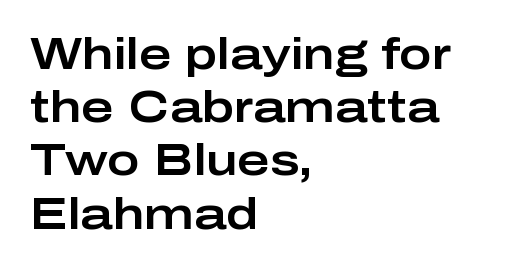
Q: Is the text italic (slanted)? A: No, it is upright.
Q: Is the typeface a serif or a sans-serif typeface? A: Sans-serif.
Q: Is the text underlined? A: No.
Q: How is the paragraph aligned? A: Left-aligned.
Q: Is the spacing between letters normal or unusually wide? A: Normal.
Q: Width (condensed, normal, or wide)? A: Wide.
Q: Stroke contrast? A: Low.
Q: x-height? A: Medium.
Q: Monospaced? A: No.
